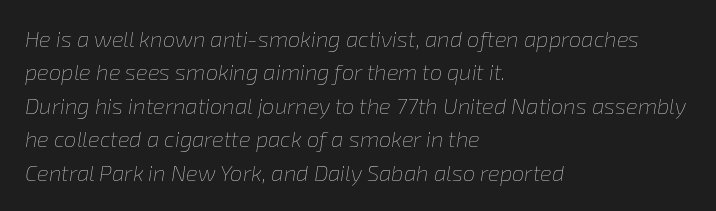
{"italic": "yes", "lean": "right", "slant_degrees": 8, "bold": "no", "underline": "no", "align": "left", "line_spacing": "normal", "line_spacing_ratio": 1.52, "letter_spacing": "normal", "letter_spacing_em": 0.0, "glyph_px": 22}
